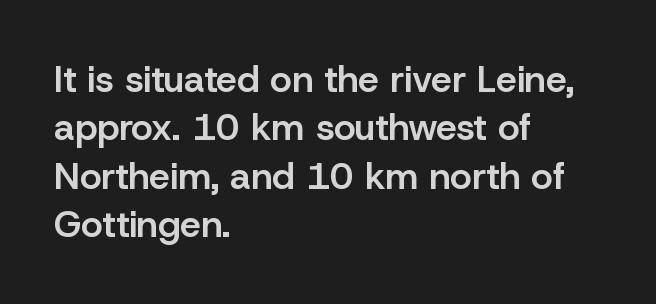
Q: Is the text bold? A: Semi-bold.
Q: Is the text italic (slanted)? A: No, it is upright.
Q: Is the typeface a serif or a sans-serif typeface? A: Sans-serif.
Q: Is the text underlined? A: No.
Q: How is the paragraph aligned? A: Left-aligned.
Q: Is the spacing between letters normal or unusually wide? A: Normal.
Q: Is the spacing between lines tight, normal or loose? A: Normal.
Q: Width (condensed, normal, or wide)? A: Normal.
Q: Stroke contrast? A: Low.
Q: x-height? A: Medium.
Q: Monospaced? A: No.
